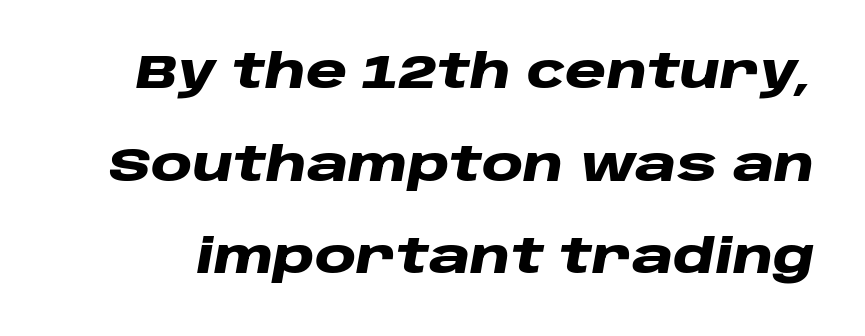
{"italic": "yes", "lean": "right", "slant_degrees": 10, "bold": "yes", "weight": "heavy", "width": "wide", "stroke_contrast": "low", "x_height": "large", "monospaced": "no", "underline": "no", "line_spacing": "loose", "line_spacing_ratio": 1.97, "letter_spacing": "normal", "letter_spacing_em": 0.0, "glyph_px": 47}
